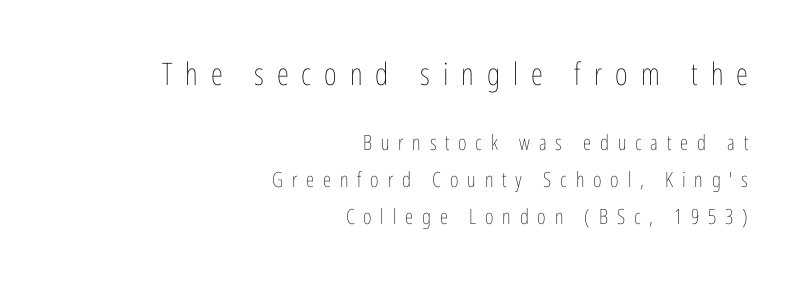
Q: Is the text bold? A: No.
Q: Is the text italic (slanted)? A: No, it is upright.
Q: Is the text underlined? A: No.
Q: How is the paragraph aligned? A: Right-aligned.
Q: Is the spacing between letters normal or unusually wide? A: Unusually wide.
Q: Which block of text is set in a larger size, the first (top) or the second (bottom)? A: The first (top) one.
Q: Width (condensed, normal, or wide)? A: Condensed.
Q: Stroke contrast? A: Low.
Q: x-height? A: Medium.
Q: Monospaced? A: No.
